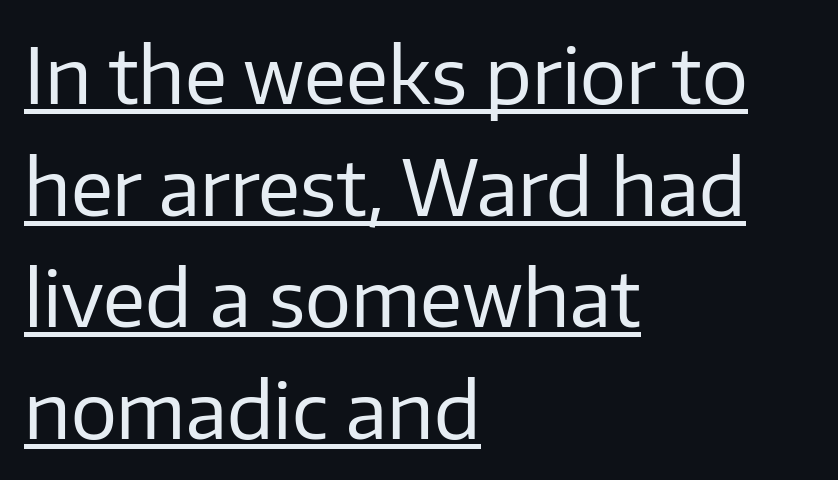
The image shows 77 px regular-weight sans-serif type, upright; set left-aligned, normal line spacing (1.45x), normal letter spacing, underlined; low stroke contrast and a medium x-height.
